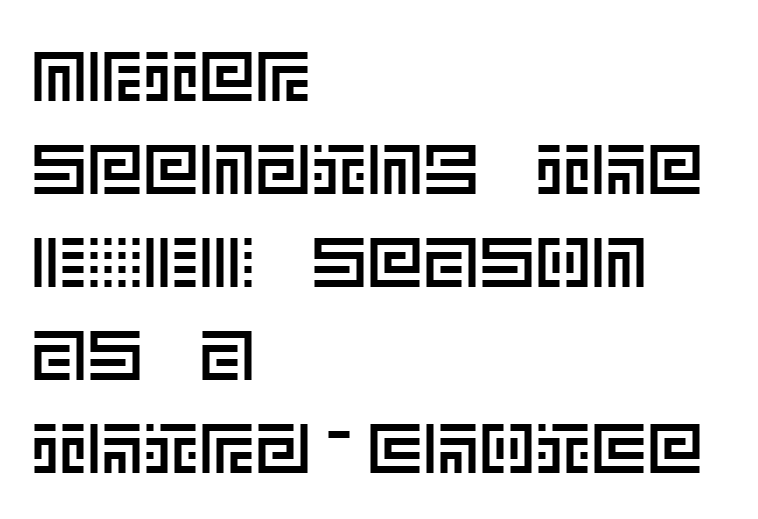
The image shows 70 px text type, upright; set left-aligned, normal line spacing (1.33x), normal letter spacing, not underlined; a large x-height.
